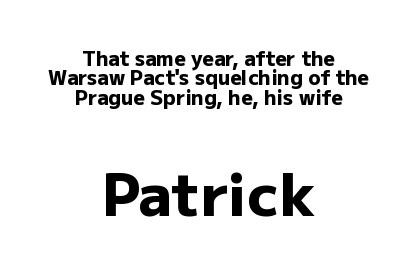
Q: Is the text bold? A: Yes.
Q: Is the text italic (slanted)? A: No, it is upright.
Q: Is the typeface a serif or a sans-serif typeface? A: Sans-serif.
Q: Is the text underlined? A: No.
Q: How is the paragraph aligned? A: Centered.
Q: Is the spacing between letters normal or unusually wide? A: Normal.
Q: Is the spacing between lines tight, normal or loose? A: Tight.
Q: Which block of text is set in a larger size, the first (top) or the second (bottom)? A: The second (bottom) one.
Q: Width (condensed, normal, or wide)? A: Normal.
Q: Stroke contrast? A: Low.
Q: x-height? A: Medium.
Q: Monospaced? A: No.
